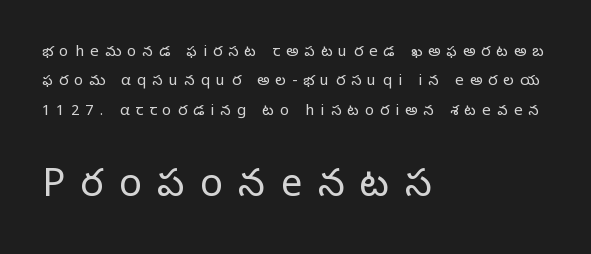
Is this a sans? Yes — the strokes have no serifs. Notice the wide empty band between every row — that's loose leading. These lines have a slow, spaced-out rhythm from letter to letter. Weight class: somewhere from thin through regular. The composition opens small and finishes big.
